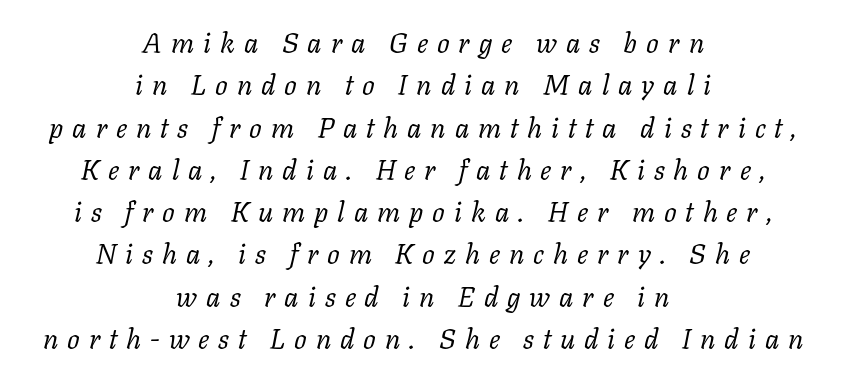
The baseline area is clear. What's the leading like? Ordinary, nothing unusual. No letter is thick-stroked: the sample isn't bold. This is serif lettering, the kind often seen in printed books. There is plenty of visible air inserted between adjacent glyphs.
